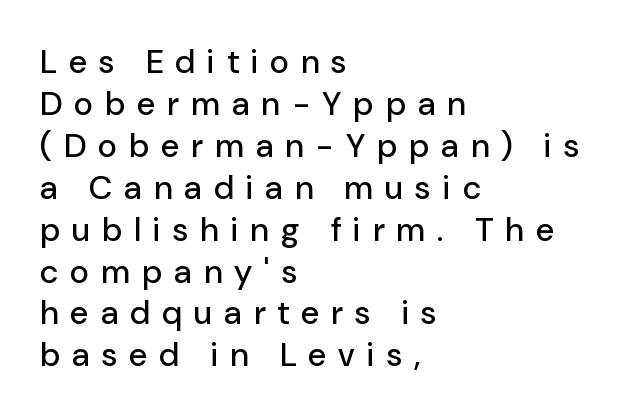
Rule under the text: the space is simply empty. Quick note: not italic, upright. Notice how descenders clear the ascenders below comfortably — that's standard leading. This sample is left-justified, so line endings fall wherever the words run out. Inter-character spacing is expanded well beyond the font's built-in metrics.
